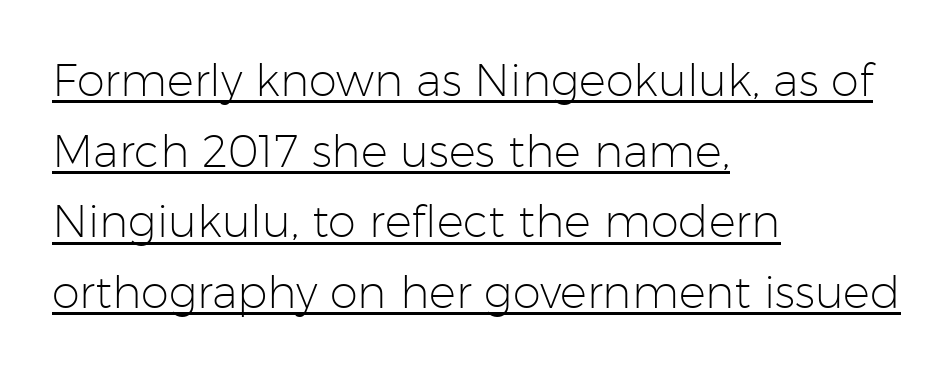
The image shows 45 px light sans-serif type, upright; set left-aligned, normal line spacing (1.57x), normal letter spacing, underlined; low stroke contrast and a medium x-height.
